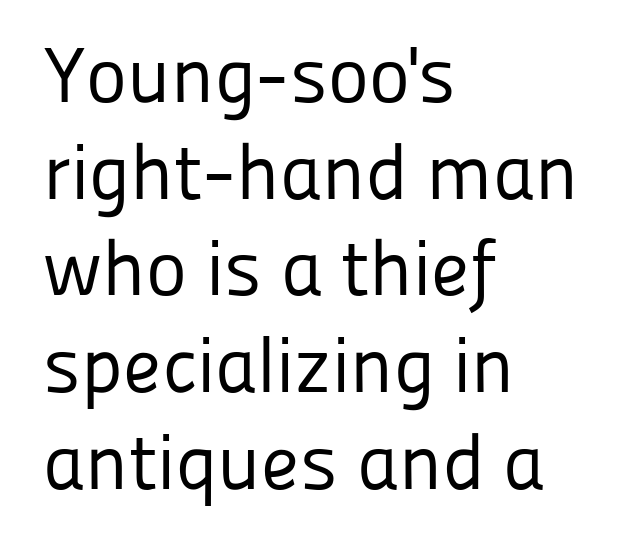
Q: Is the text bold? A: No.
Q: Is the text italic (slanted)? A: No, it is upright.
Q: Is the typeface a serif or a sans-serif typeface? A: Sans-serif.
Q: Is the text underlined? A: No.
Q: How is the paragraph aligned? A: Left-aligned.
Q: Is the spacing between letters normal or unusually wide? A: Normal.
Q: Width (condensed, normal, or wide)? A: Normal.
Q: Stroke contrast? A: Low.
Q: x-height? A: Medium.
Q: Monospaced? A: No.
